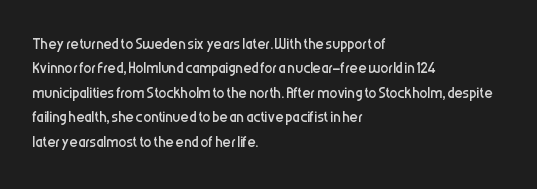
Q: Is the text bold? A: No.
Q: Is the text italic (slanted)? A: No, it is upright.
Q: Is the text underlined? A: No.
Q: How is the paragraph aligned? A: Left-aligned.
Q: Is the spacing between letters normal or unusually wide? A: Normal.
